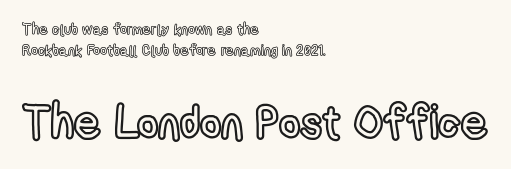
The image shows 46 px condensed type, upright; set left-aligned, normal line spacing (1.37x), normal letter spacing, not underlined; the second (bottom) block is 3.07x larger; a medium x-height.
